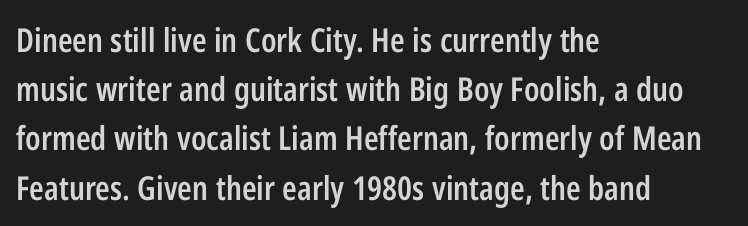
The image shows 33 px semibold, condensed sans-serif type, upright; set left-aligned, normal line spacing (1.49x), normal letter spacing, not underlined; low stroke contrast and a medium x-height.
